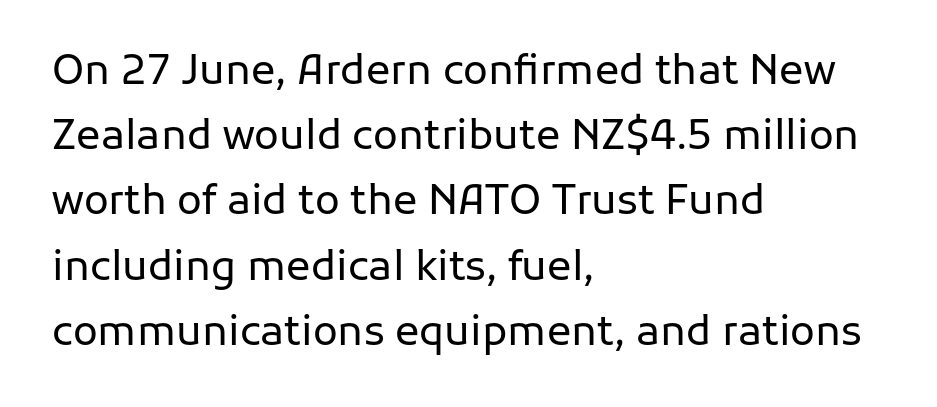
The image shows 41 px regular-weight sans-serif type, upright; set left-aligned, normal line spacing (1.59x), normal letter spacing, not underlined; low stroke contrast and a medium x-height.
